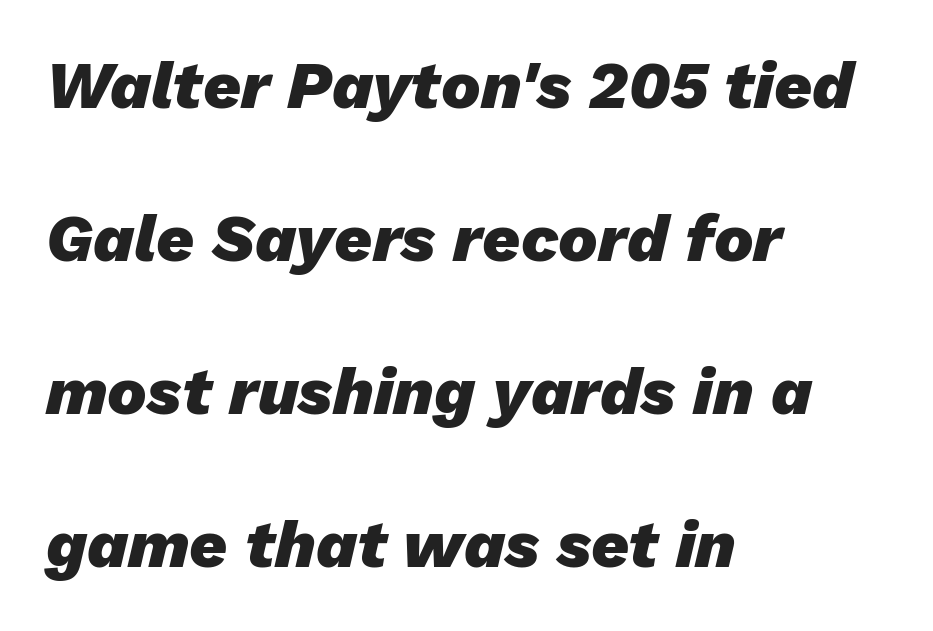
{"italic": "yes", "lean": "right", "slant_degrees": 13, "bold": "yes", "weight": "heavy", "width": "normal", "stroke_contrast": "low", "x_height": "medium", "monospaced": "no", "underline": "no", "align": "left", "line_spacing": "loose", "line_spacing_ratio": 2.32, "letter_spacing": "normal", "letter_spacing_em": 0.0, "glyph_px": 66}
